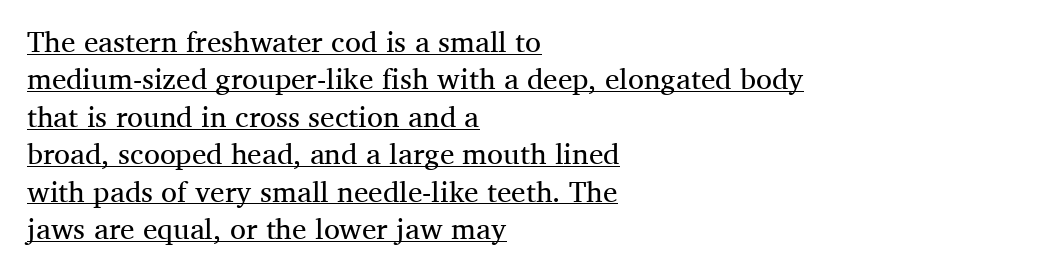
The image shows 29 px regular-weight serif type, upright; set left-aligned, normal line spacing (1.29x), normal letter spacing, underlined; medium stroke contrast and a medium x-height.
